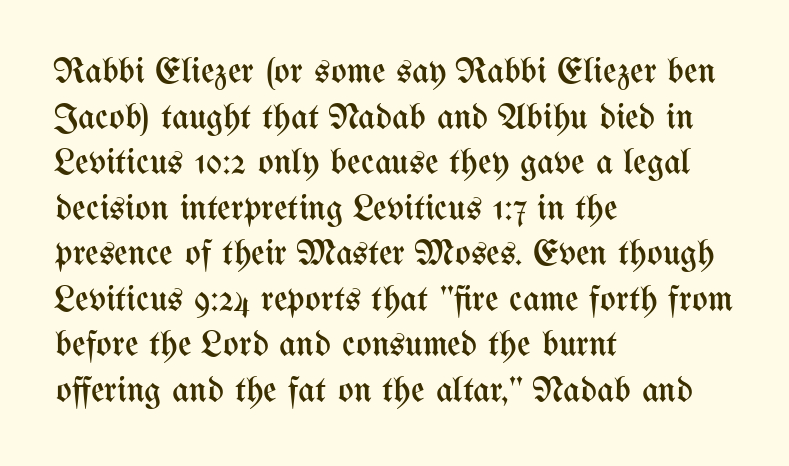
Look at the tracking — it's just the regular setting, nothing added. This sample has the flowing, uneven cadence of proportional lettering. Decoration check: the copy has no underline. The specimen reads as upright at a glance.
